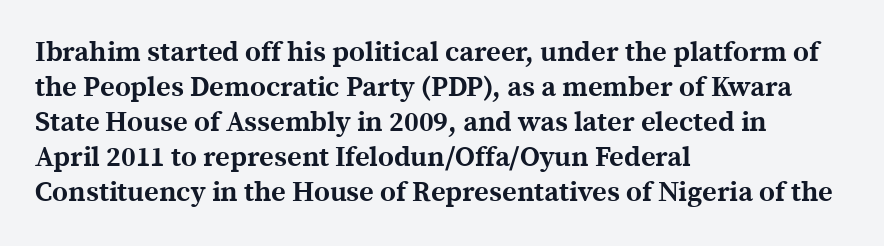
Q: Is the text bold? A: Yes.
Q: Is the text italic (slanted)? A: No, it is upright.
Q: Is the typeface a serif or a sans-serif typeface? A: Serif.
Q: Is the text underlined? A: No.
Q: How is the paragraph aligned? A: Left-aligned.
Q: Is the spacing between letters normal or unusually wide? A: Normal.
Q: Is the spacing between lines tight, normal or loose? A: Normal.
Q: Width (condensed, normal, or wide)? A: Normal.
Q: x-height? A: Medium.
Q: Monospaced? A: No.
